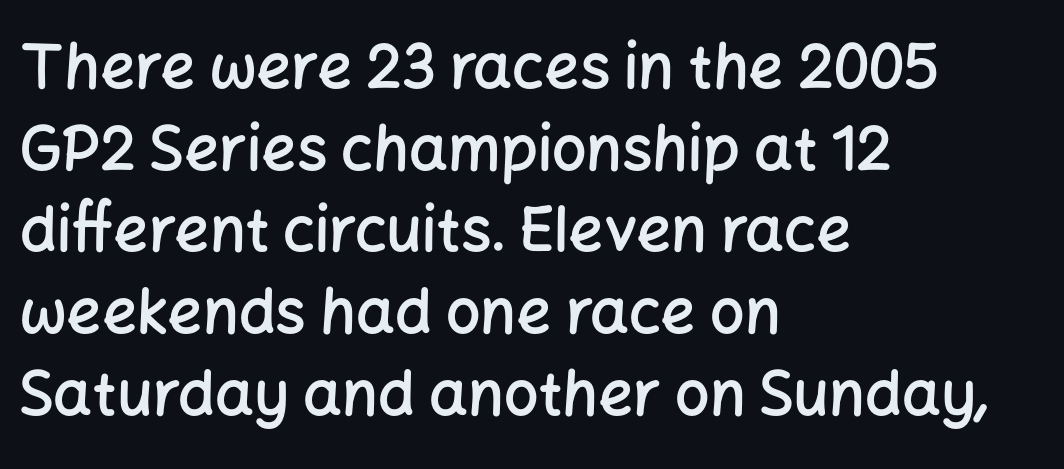
This rendering features lettering with no underline. Does the type have serifs? No, each stem ends abruptly. Do the characters align in a grid? No, the font is proportional. Posture: vertical.
